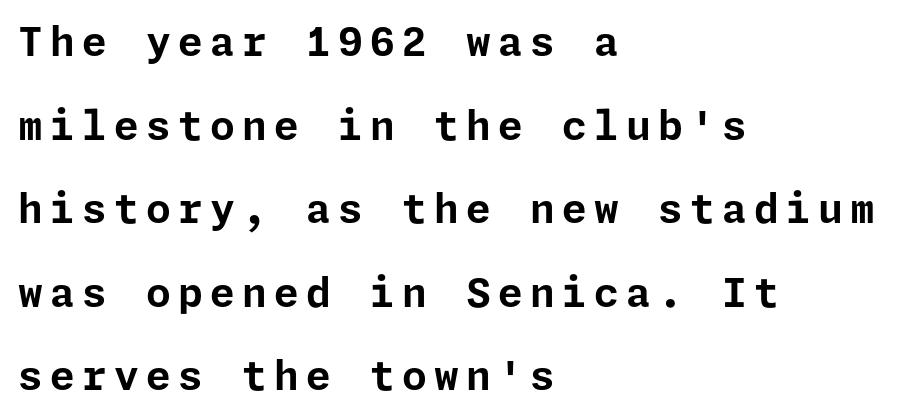
Q: Is the text bold? A: Yes.
Q: Is the text italic (slanted)? A: No, it is upright.
Q: Is the typeface a serif or a sans-serif typeface? A: Sans-serif.
Q: Is the text underlined? A: No.
Q: How is the paragraph aligned? A: Left-aligned.
Q: Is the spacing between lines tight, normal or loose? A: Loose.
Q: Width (condensed, normal, or wide)? A: Normal.
Q: Stroke contrast? A: Low.
Q: x-height? A: Medium.
